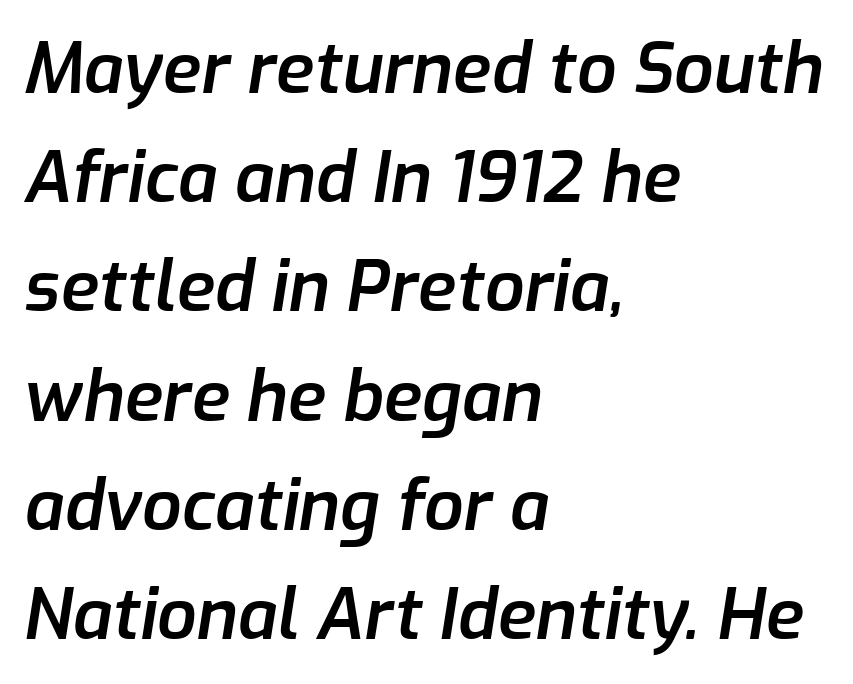
The face used here is proportionally spaced, like ordinary book or web type. The passage shown has conventional tracking throughout. Slant detected: the letters are inclined. The leading is moderate, giving the passage an even texture.
